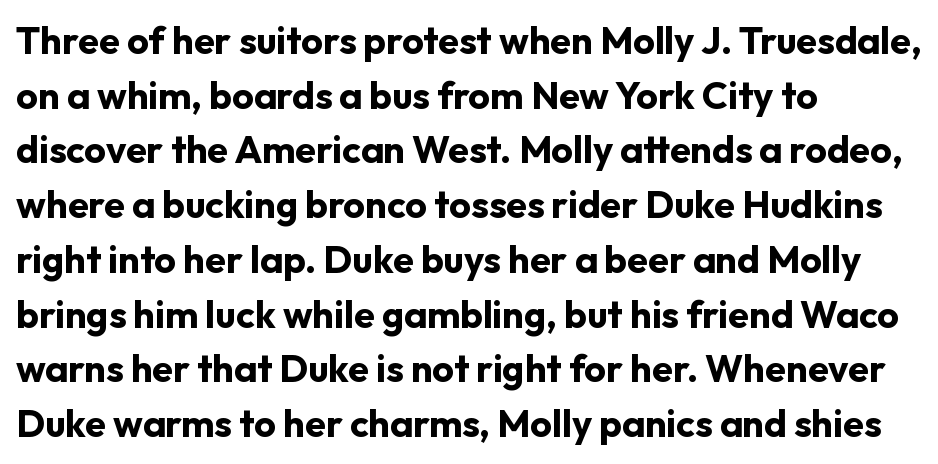
{"serif": "no", "italic": "no", "bold": "yes", "weight": "bold", "width": "normal", "stroke_contrast": "low", "x_height": "medium", "monospaced": "no", "underline": "no", "align": "left", "line_spacing": "normal", "line_spacing_ratio": 1.44, "letter_spacing": "normal", "letter_spacing_em": 0.0, "glyph_px": 38}
